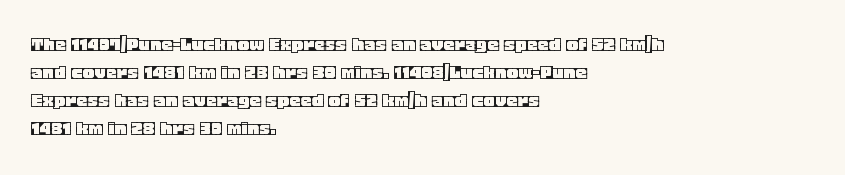
{"italic": "no", "underline": "no", "align": "left", "line_spacing": "normal", "line_spacing_ratio": 1.28, "letter_spacing": "normal", "letter_spacing_em": 0.0, "glyph_px": 22}
